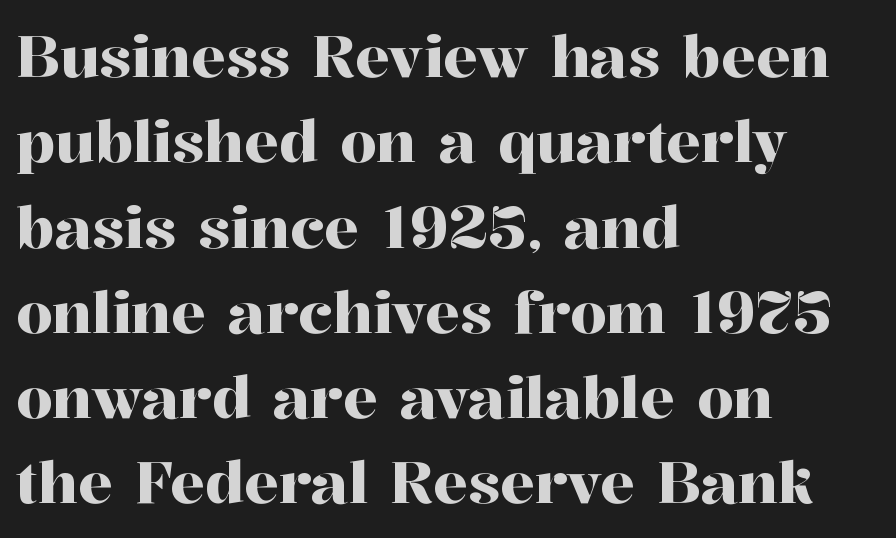
{"serif": "yes", "italic": "no", "width": "normal", "stroke_contrast": "high", "x_height": "medium", "monospaced": "no", "underline": "no", "align": "left", "line_spacing": "normal", "line_spacing_ratio": 1.47, "letter_spacing": "normal", "letter_spacing_em": 0.0, "glyph_px": 58}
